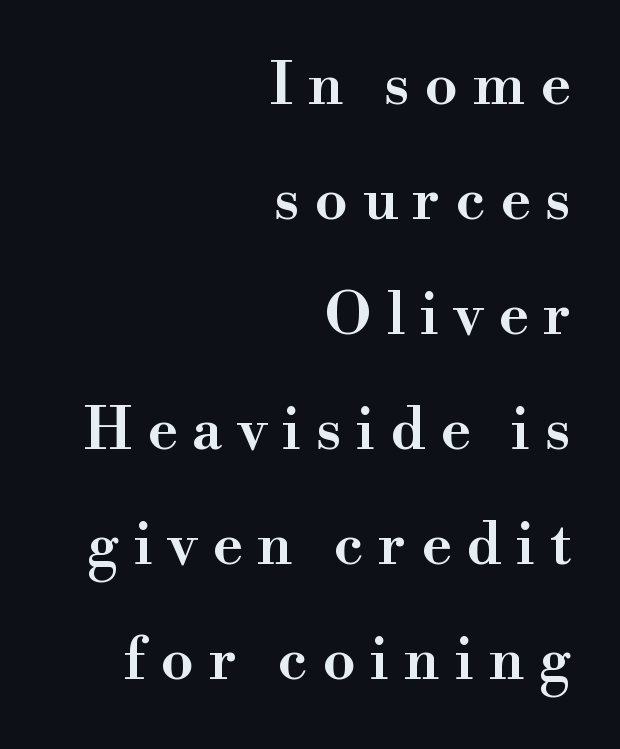
{"serif": "yes", "italic": "no", "bold": "semi", "weight": "semibold", "width": "normal", "stroke_contrast": "high", "x_height": "small", "monospaced": "no", "underline": "no", "align": "right", "line_spacing": "loose", "line_spacing_ratio": 1.95, "letter_spacing": "wide", "letter_spacing_em": 0.25, "glyph_px": 59}
